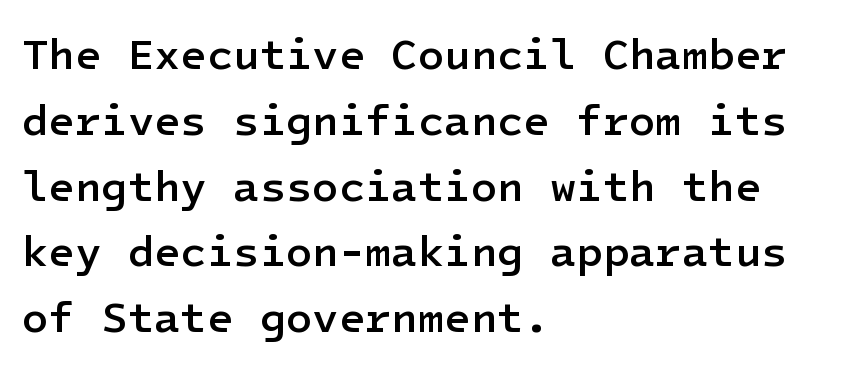
Q: Is the text bold? A: Semi-bold.
Q: Is the text italic (slanted)? A: No, it is upright.
Q: Is the typeface a serif or a sans-serif typeface? A: Sans-serif.
Q: Is the text underlined? A: No.
Q: How is the paragraph aligned? A: Left-aligned.
Q: Is the spacing between letters normal or unusually wide? A: Normal.
Q: Is the spacing between lines tight, normal or loose? A: Normal.
Q: Width (condensed, normal, or wide)? A: Normal.
Q: Stroke contrast? A: Low.
Q: x-height? A: Medium.
